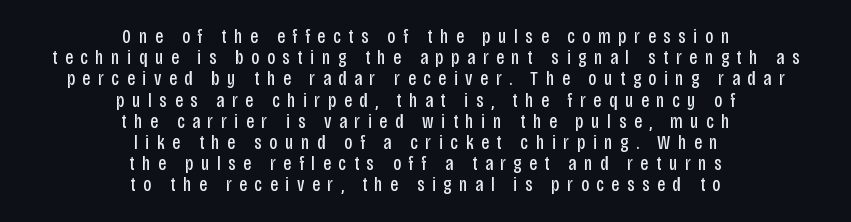
The image shows 20 px text type, upright; set centered, tight line spacing (1.06x), unusually wide letter spacing (+0.38 em), not underlined.
